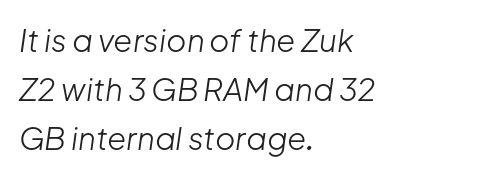
{"italic": "yes", "lean": "right", "slant_degrees": 8, "bold": "no", "weight": "light", "width": "normal", "stroke_contrast": "low", "x_height": "medium", "monospaced": "no", "underline": "no", "align": "left", "line_spacing": "normal", "line_spacing_ratio": 1.58, "letter_spacing": "normal", "letter_spacing_em": 0.0, "glyph_px": 31}
